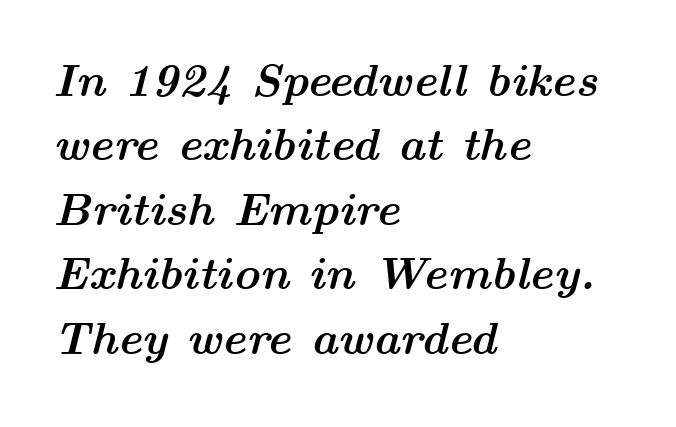
The image shows 46 px semibold, wide type, italic (leaning right); set left-aligned, normal line spacing (1.4x), normal letter spacing, not underlined; medium stroke contrast and a medium x-height.
